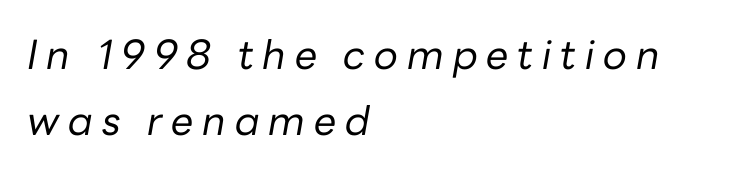
{"italic": "yes", "lean": "right", "slant_degrees": 10, "bold": "no", "weight": "regular", "width": "normal", "stroke_contrast": "low", "x_height": "medium", "monospaced": "no", "underline": "no", "align": "left", "line_spacing": "normal", "line_spacing_ratio": 1.65, "letter_spacing": "wide", "letter_spacing_em": 0.22, "glyph_px": 40}
